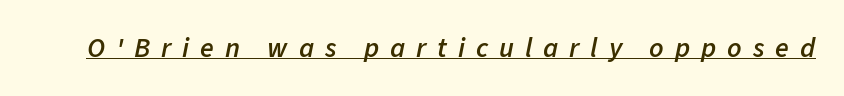
Q: Is the text bold? A: Semi-bold.
Q: Is the text italic (slanted)? A: Yes, it leans right by about 11 degrees.
Q: Is the text underlined? A: Yes.
Q: Is the spacing between letters normal or unusually wide? A: Unusually wide.
Q: Width (condensed, normal, or wide)? A: Normal.
Q: Stroke contrast? A: Low.
Q: x-height? A: Medium.
Q: Monospaced? A: No.
